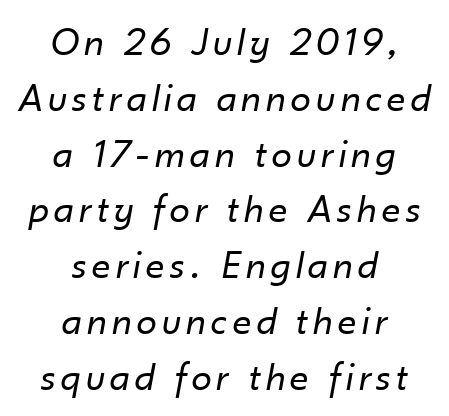
The image shows 41 px regular-weight type, italic (leaning right); set centered, normal line spacing (1.36x), not underlined; low stroke contrast and a small x-height.
